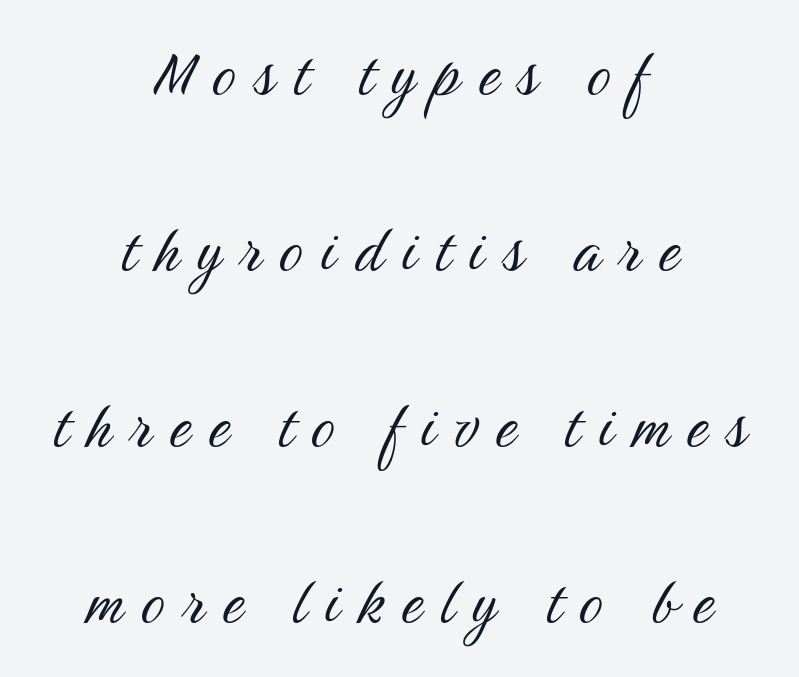
{"serif": "no", "bold": "no", "weight": "light", "width": "condensed", "stroke_contrast": "medium", "x_height": "medium", "monospaced": "no", "underline": "no", "align": "center", "line_spacing": "loose", "line_spacing_ratio": 2.38, "letter_spacing": "wide", "letter_spacing_em": 0.25, "glyph_px": 74}
